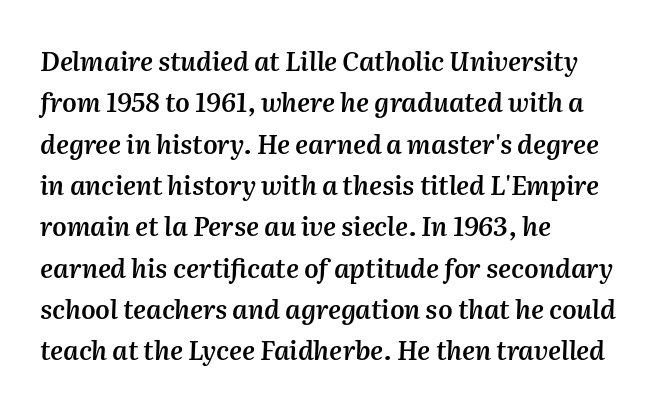
The specimen reads as italic at a glance. A bit beefed up — I'd call it semibold rather than bold. This rendering uses left alignment, leaving the right contour irregular. The space between consecutive lines is moderate.
